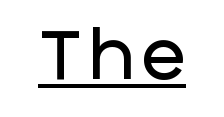
The image shows 68 px sans-serif type, upright; set underlined; low stroke contrast and a large x-height.
